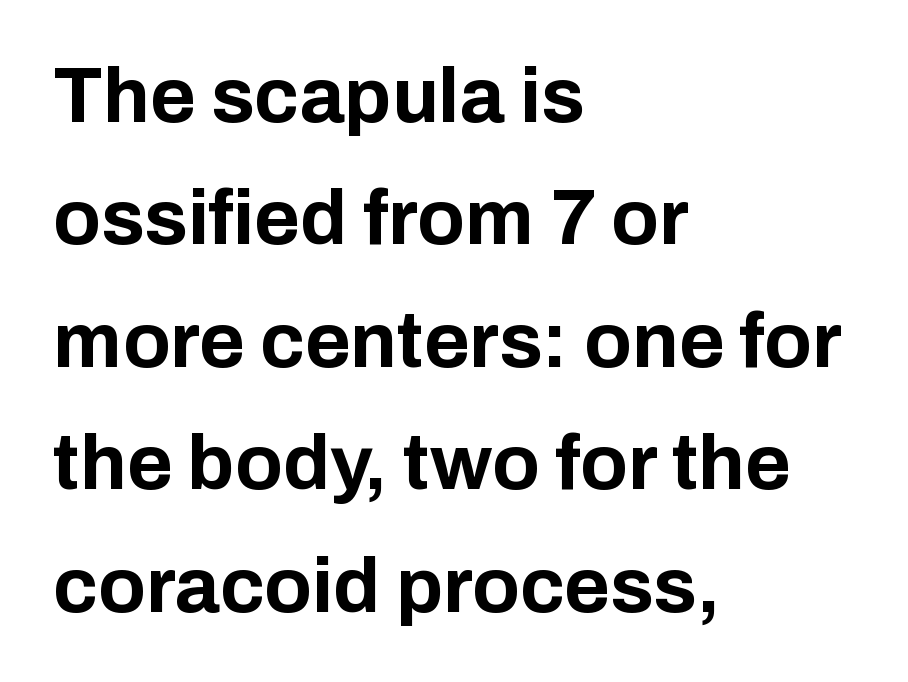
The image shows 78 px bold sans-serif type, upright; set left-aligned, normal line spacing (1.57x), normal letter spacing, not underlined; low stroke contrast and a medium x-height.
